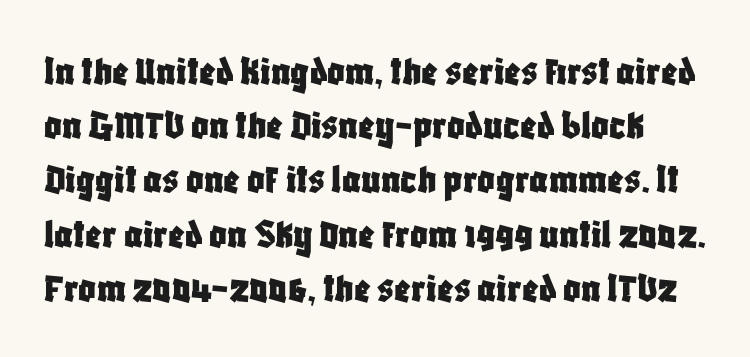
Do the letters lean? They stand straight. The space directly below the letters is spotless. These lines are rendered in a variable-pitch font. Horizontal bands of white between lines are of average thickness. This rendering employs a face without finishing strokes, i.e., a sans-serif.
